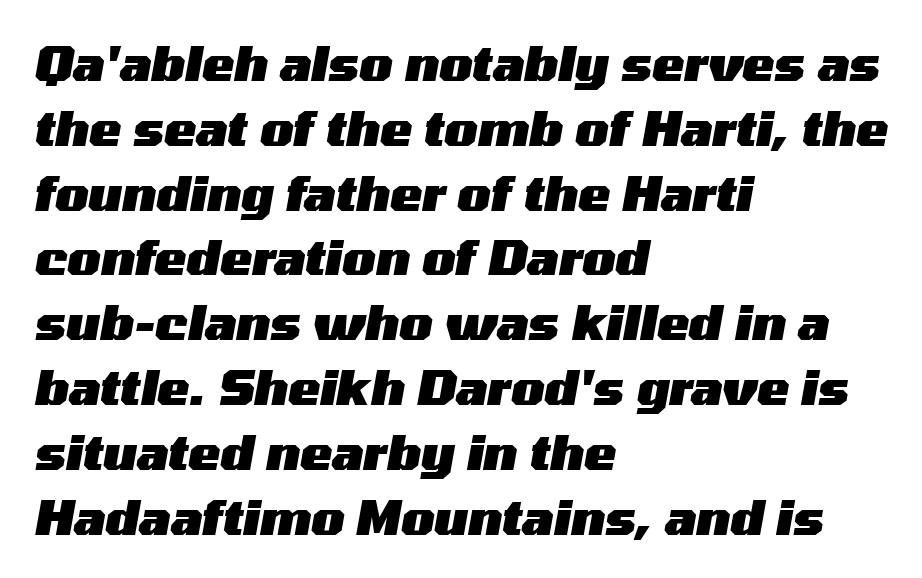
The font's italic variant was chosen for this text. Each word holds together tightly as a unit, with standard inter-letter gaps. These lines sit exactly where default settings would place them. The strip under each line holds only bare page. Each letter keeps its own natural width here, so spacing adapts to shape.
